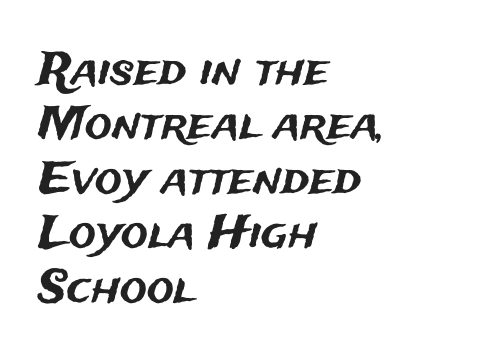
This sample uses plain, unmodified letter spacing. The type family on display is of the sans-serif kind. A student would call this left alignment; a typographer would say flush left, rag right. Proportional: the letters do not fall into vertical columns. This rendering features lettering with no underline.
